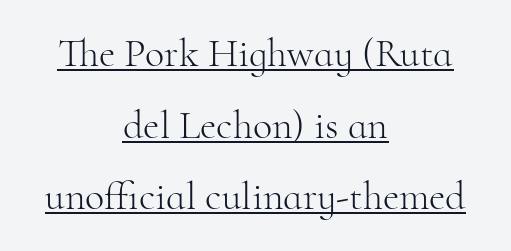
A serif font was chosen for this passage. The tracking reads as untouched default to a designer's eye. These characters rest on top of a visible drawn line. Compared with a typical body face, this is equally light or lighter still. The text block is weighted toward neither margin, spreading evenly from the middle.
